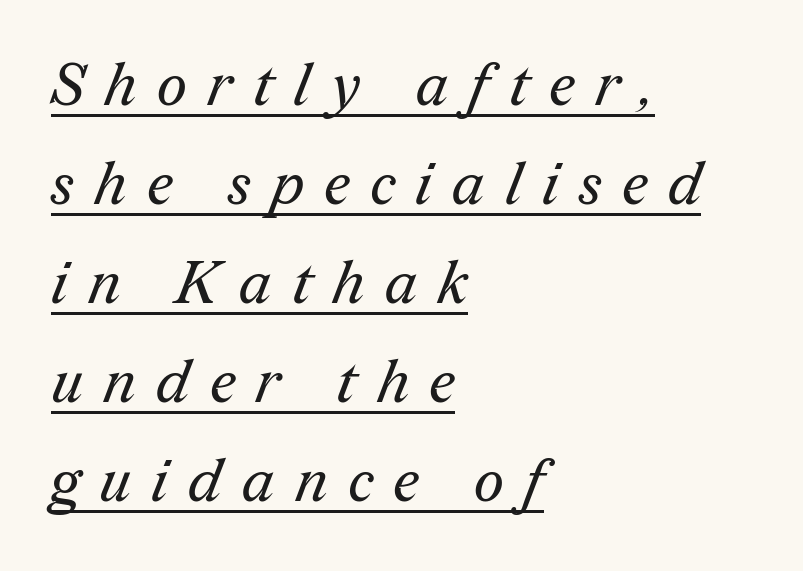
Q: Is the text bold? A: No.
Q: Is the typeface a serif or a sans-serif typeface? A: Serif.
Q: Is the text underlined? A: Yes.
Q: How is the paragraph aligned? A: Left-aligned.
Q: Is the spacing between letters normal or unusually wide? A: Unusually wide.
Q: Is the spacing between lines tight, normal or loose? A: Normal.
Q: Width (condensed, normal, or wide)? A: Normal.
Q: Stroke contrast? A: Medium.
Q: x-height? A: Medium.
Q: Monospaced? A: No.
